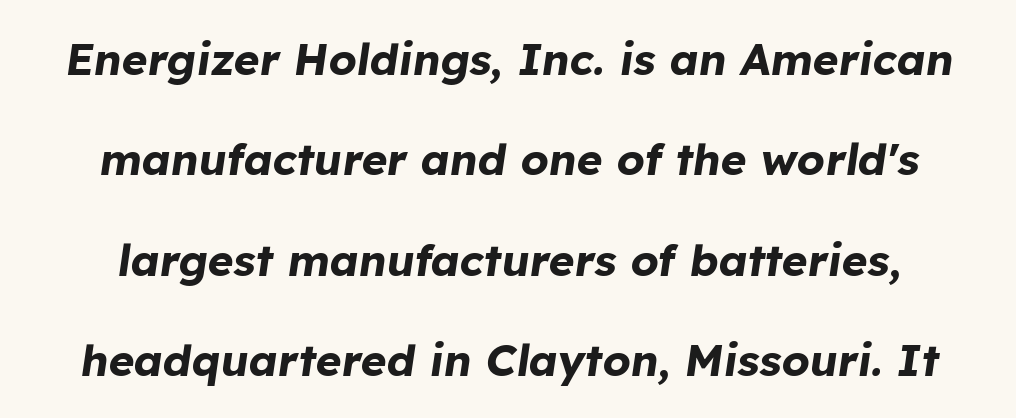
Varying glyph widths throughout — classic text-font behaviour. The zone under the glyphs is completely vacant. Look at the tracking — it's just the regular setting, nothing added. The block of text is sparse from top to bottom, with ample space between rows. The face used here has a pronounced slope to its letters. Weight check: bold — yes, fully.
